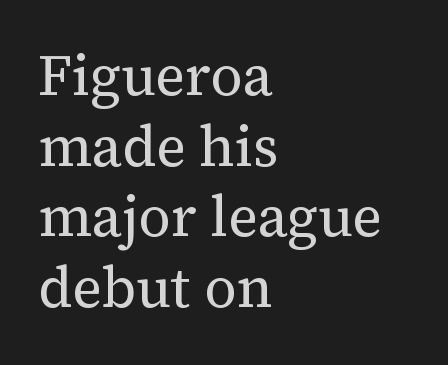
Q: Is the text bold? A: No.
Q: Is the text italic (slanted)? A: No, it is upright.
Q: Is the typeface a serif or a sans-serif typeface? A: Serif.
Q: Is the text underlined? A: No.
Q: How is the paragraph aligned? A: Left-aligned.
Q: Is the spacing between letters normal or unusually wide? A: Normal.
Q: Width (condensed, normal, or wide)? A: Normal.
Q: Stroke contrast? A: Medium.
Q: x-height? A: Medium.
Q: Monospaced? A: No.
